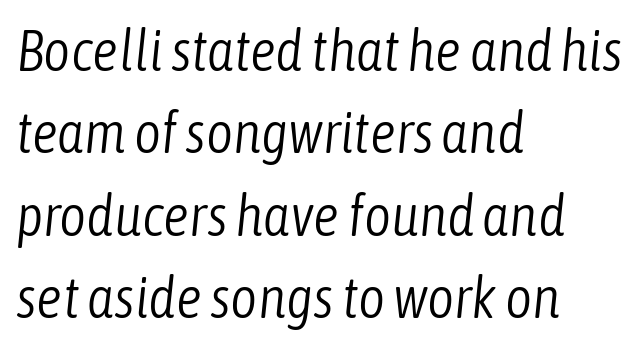
{"italic": "yes", "lean": "right", "slant_degrees": 6, "bold": "no", "weight": "light", "width": "condensed", "stroke_contrast": "low", "x_height": "medium", "monospaced": "no", "underline": "no", "align": "left", "line_spacing": "normal", "line_spacing_ratio": 1.42, "letter_spacing": "normal", "letter_spacing_em": 0.0, "glyph_px": 58}
